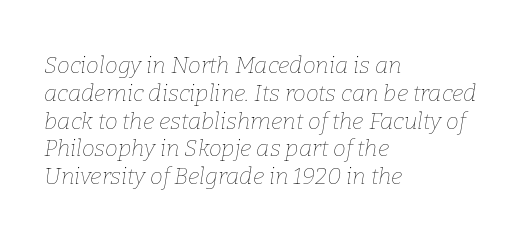
{"italic": "yes", "lean": "right", "slant_degrees": 9, "bold": "no", "underline": "no", "align": "left", "line_spacing_ratio": 1.21, "letter_spacing": "normal", "letter_spacing_em": 0.0, "glyph_px": 23}
